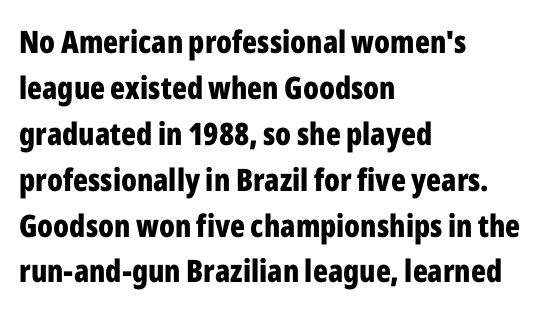
{"serif": "no", "italic": "no", "bold": "yes", "weight": "bold", "width": "condensed", "stroke_contrast": "low", "x_height": "medium", "monospaced": "no", "underline": "no", "align": "left", "line_spacing": "normal", "line_spacing_ratio": 1.48, "letter_spacing": "normal", "letter_spacing_em": 0.0, "glyph_px": 31}
